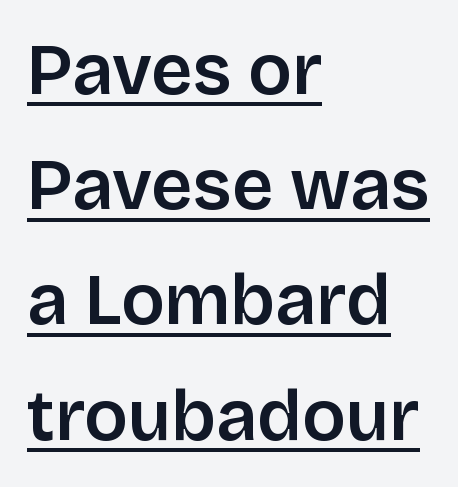
Posture: upright roman. Serifs: no, the terminals of the letterforms are clean. The face used here is proportionally spaced, like ordinary book or web type. The rendering anchors every line to the left-hand side. Quick note: interline space is typical.
